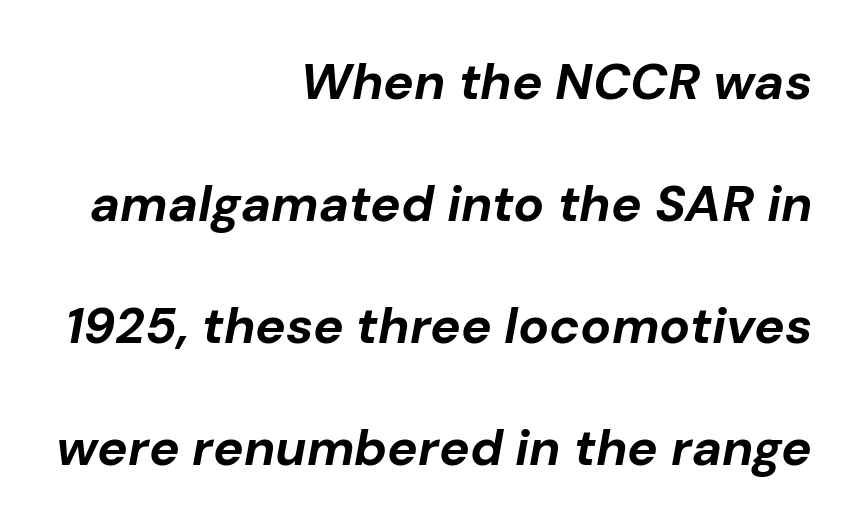
The specimen reads as italic at a glance. Each word holds together tightly as a unit, with standard inter-letter gaps. Where is the straight margin? On the right. Students, observe: this is what heavily led, spacious text looks like. The passage shown is not underscored anywhere. Character widths vary here, with narrow letters taking less room than wide ones.
